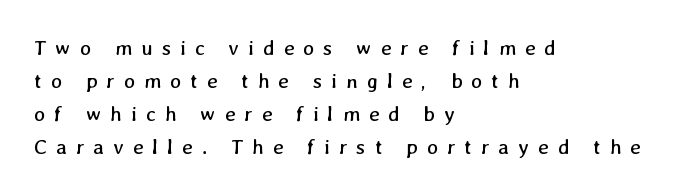
Q: Is the text bold? A: No.
Q: Is the text underlined? A: No.
Q: How is the paragraph aligned? A: Left-aligned.
Q: Is the spacing between letters normal or unusually wide? A: Unusually wide.
Q: Is the spacing between lines tight, normal or loose? A: Normal.
